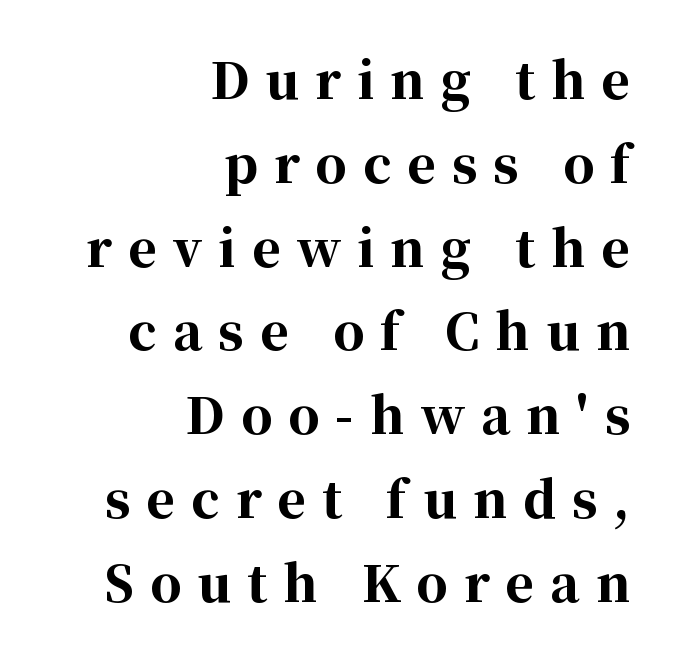
{"serif": "yes", "italic": "no", "bold": "yes", "weight": "bold", "width": "normal", "stroke_contrast": "high", "x_height": "medium", "monospaced": "no", "underline": "no", "align": "right", "line_spacing_ratio": 1.71, "letter_spacing": "wide", "letter_spacing_em": 0.33, "glyph_px": 49}
